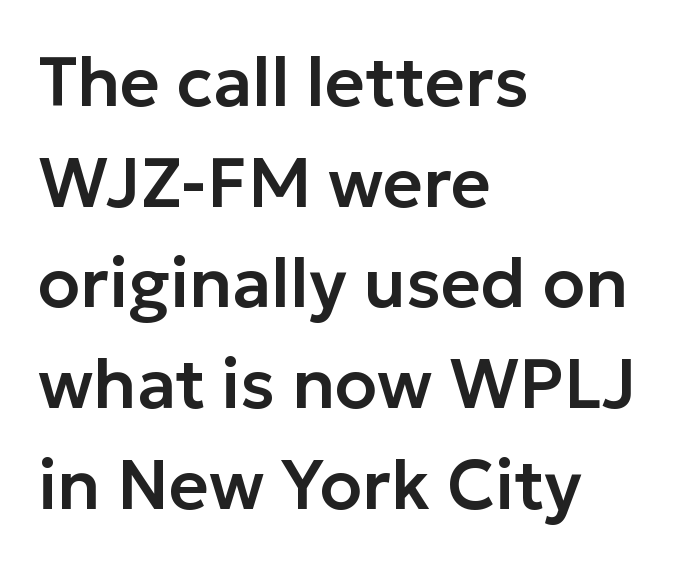
What kind of face is this? One without serifs — a sans. No italicization has been applied; the sample stays upright. A typesetter would call this proportional, since set widths differ per character. Default kerning and tracking; the words read as compact shapes. Regular leading.
